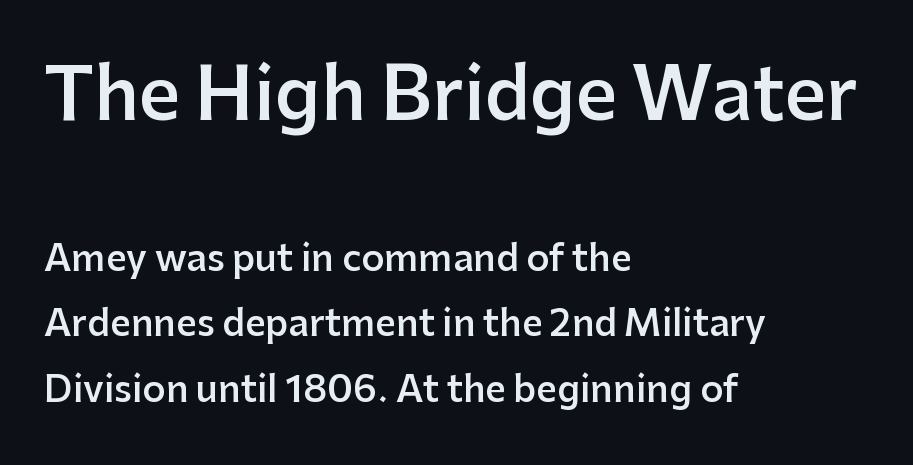
{"serif": "no", "italic": "no", "bold": "semi", "weight": "semibold", "width": "normal", "stroke_contrast": "low", "x_height": "medium", "monospaced": "no", "underline": "no", "align": "left", "line_spacing_ratio": 1.82, "letter_spacing": "normal", "letter_spacing_em": 0.0, "larger_block": "first", "size_ratio": 2.0, "glyph_px": 72}
